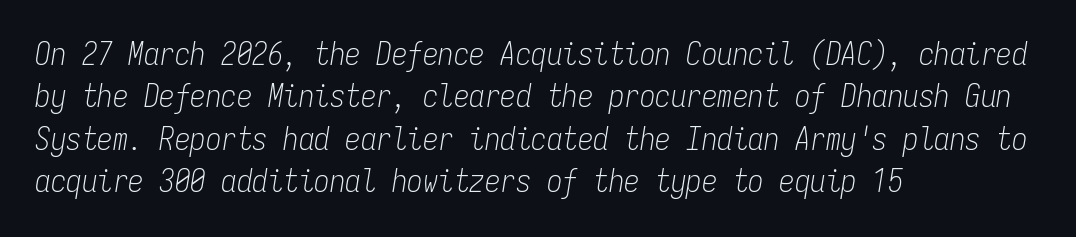
There is no visible air inserted between adjacent glyphs. Every character sits at an angle, as italics do. Looks like terminal output: every glyph gets an equal slot. The ragged edge is on the right, which tells us the setting is flush left. Reading down the column, the eye jumps a familiar distance to each next line. The area under the type is left untouched.
